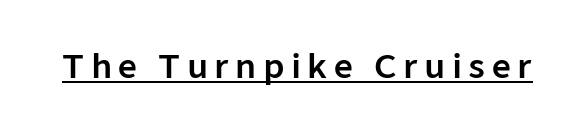
{"serif": "no", "italic": "no", "width": "normal", "stroke_contrast": "low", "x_height": "medium", "monospaced": "no", "underline": "yes", "glyph_px": 33}
